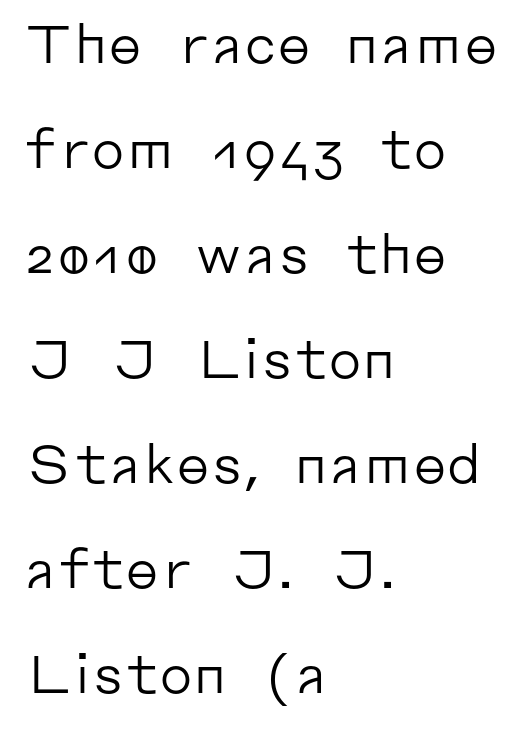
The image shows 53 px regular-weight sans-serif type, upright; set left-aligned, loose line spacing (1.98x), normal letter spacing, not underlined; low stroke contrast and a medium x-height.
